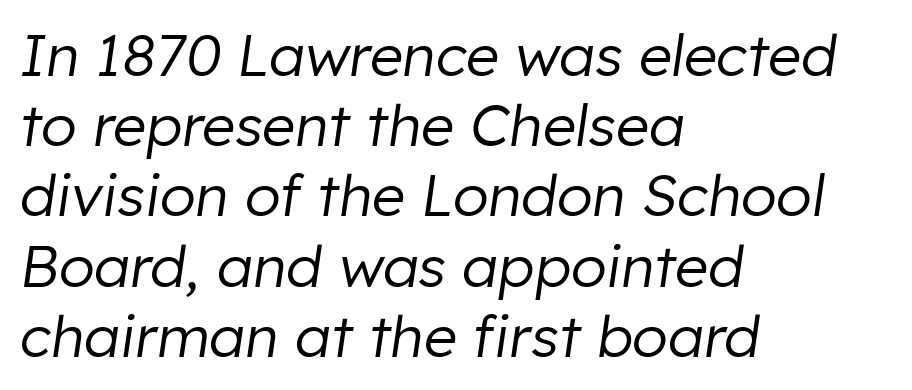
{"italic": "yes", "lean": "right", "slant_degrees": 8, "bold": "no", "weight": "regular", "width": "normal", "stroke_contrast": "low", "x_height": "medium", "monospaced": "no", "underline": "no", "align": "left", "line_spacing_ratio": 1.21, "letter_spacing": "normal", "letter_spacing_em": 0.0, "glyph_px": 58}
